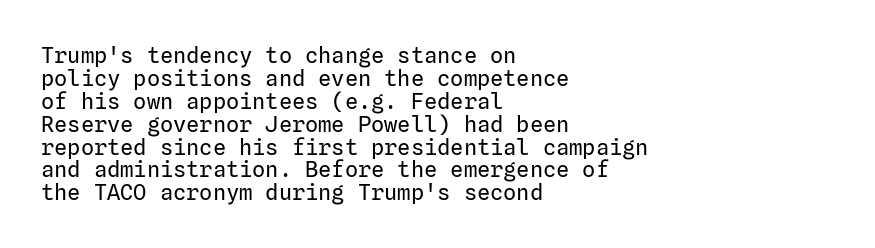
The gaps between neighbouring characters are ordinary and unremarkable. Vertical strokes here are truly vertical. Just letters on the line, the space beneath them empty. Horizontally, the lines are justified to the leading edge only.
